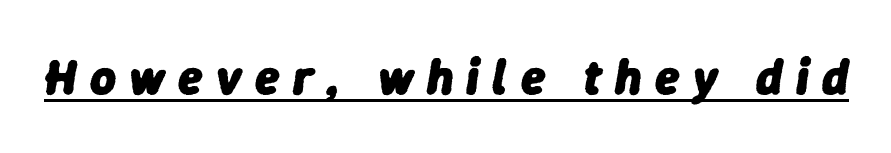
Q: Is the text bold? A: Yes.
Q: Is the text italic (slanted)? A: Yes, it leans right by about 9 degrees.
Q: Is the text underlined? A: Yes.
Q: Is the spacing between letters normal or unusually wide? A: Unusually wide.
Q: Width (condensed, normal, or wide)? A: Normal.
Q: Stroke contrast? A: Low.
Q: x-height? A: Medium.
Q: Monospaced? A: No.
